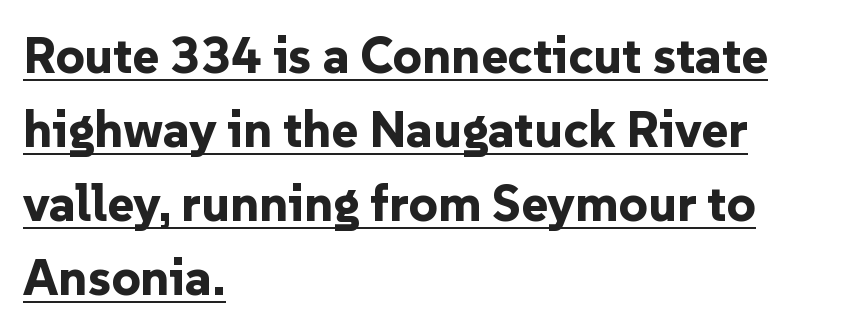
{"serif": "no", "italic": "no", "bold": "yes", "weight": "bold", "width": "normal", "stroke_contrast": "low", "x_height": "medium", "monospaced": "no", "underline": "yes", "align": "left", "line_spacing": "normal", "line_spacing_ratio": 1.45, "letter_spacing": "normal", "letter_spacing_em": 0.0, "glyph_px": 51}
